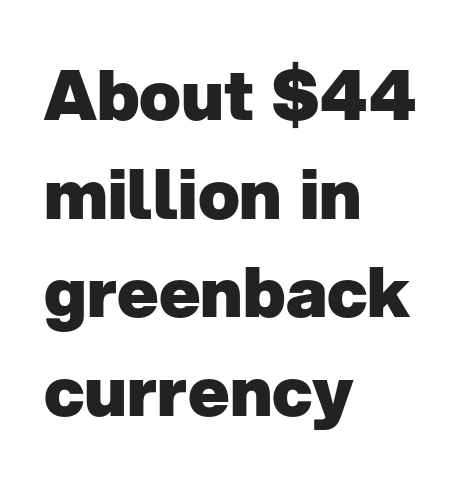
Here the designer chose a conventional face with non-uniform glyph widths. Underline: absent. In terms of weight, the rendering is a true, heavy bold. A typesetter would call this leading conventional body-copy spacing.
